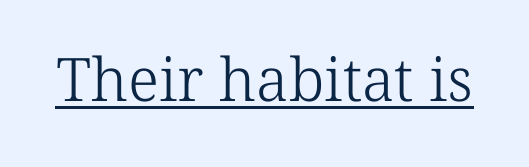
The image shows 60 px light serif type; set normal letter spacing, underlined; low stroke contrast and a medium x-height.
